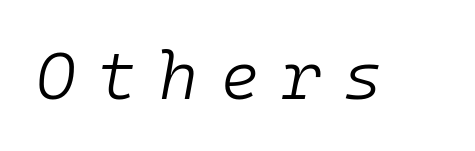
The image shows 67 px light type, italic (leaning right), monospaced; set unusually wide letter spacing (+0.33 em), not underlined; low stroke contrast and a medium x-height.
